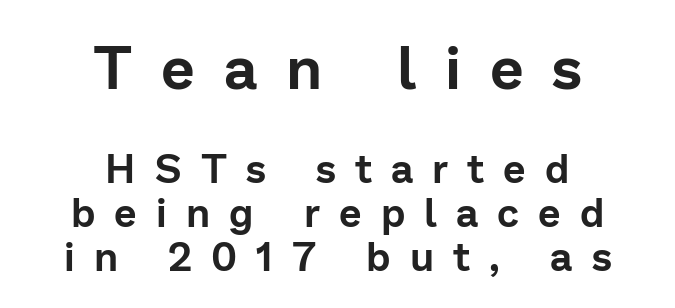
Q: Is the text italic (slanted)? A: No, it is upright.
Q: Is the typeface a serif or a sans-serif typeface? A: Sans-serif.
Q: Is the text underlined? A: No.
Q: How is the paragraph aligned? A: Centered.
Q: Is the spacing between letters normal or unusually wide? A: Unusually wide.
Q: Is the spacing between lines tight, normal or loose? A: Tight.
Q: Which block of text is set in a larger size, the first (top) or the second (bottom)? A: The first (top) one.
Q: Width (condensed, normal, or wide)? A: Normal.
Q: Stroke contrast? A: Low.
Q: x-height? A: Medium.
Q: Monospaced? A: No.
